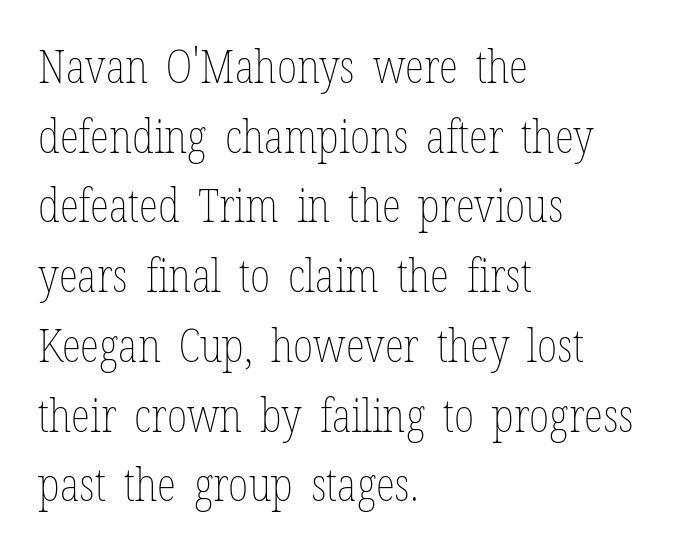
{"italic": "no", "bold": "no", "weight": "thin", "width": "condensed", "stroke_contrast": "low", "x_height": "medium", "monospaced": "no", "underline": "no", "align": "left", "line_spacing": "normal", "line_spacing_ratio": 1.55, "letter_spacing": "normal", "letter_spacing_em": 0.0, "glyph_px": 45}
